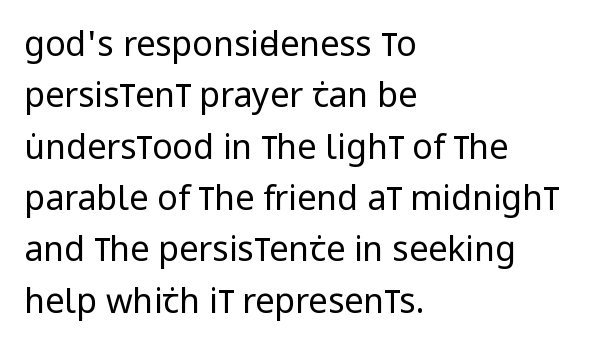
{"serif": "no", "italic": "no", "bold": "no", "weight": "regular", "width": "condensed", "stroke_contrast": "low", "x_height": "large", "monospaced": "no", "underline": "no", "align": "left", "line_spacing": "normal", "line_spacing_ratio": 1.51, "letter_spacing": "normal", "letter_spacing_em": 0.0, "glyph_px": 34}
